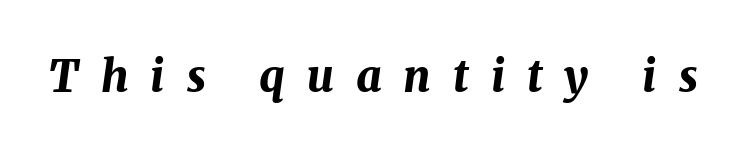
{"italic": "yes", "lean": "right", "slant_degrees": 8, "bold": "yes", "weight": "bold", "width": "normal", "stroke_contrast": "medium", "x_height": "medium", "monospaced": "no", "underline": "no", "letter_spacing": "wide", "letter_spacing_em": 0.5, "glyph_px": 44}
